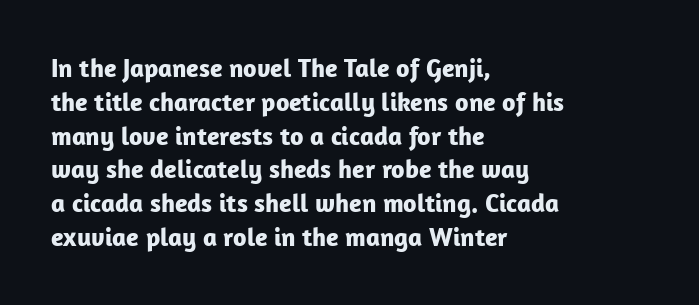
{"italic": "no", "bold": "yes", "underline": "no", "align": "left", "line_spacing": "normal", "line_spacing_ratio": 1.3, "letter_spacing": "normal", "letter_spacing_em": 0.0, "glyph_px": 26}
